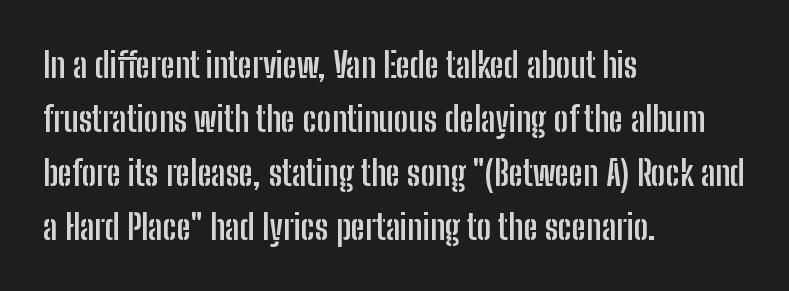
Plain, unruled lines of type. These lines sit exactly where default settings would place them. Is this a fixed-width face? No — the glyphs have proportional, varying widths. Quick note: not italic, upright.
